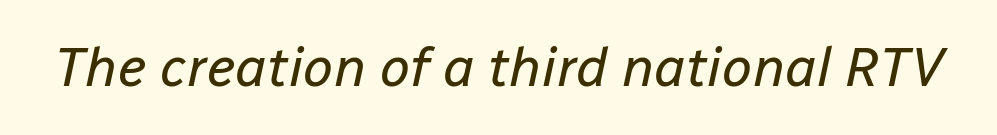
The image shows 55 px regular-weight type, italic (leaning right); set normal letter spacing, not underlined; low stroke contrast and a medium x-height.
